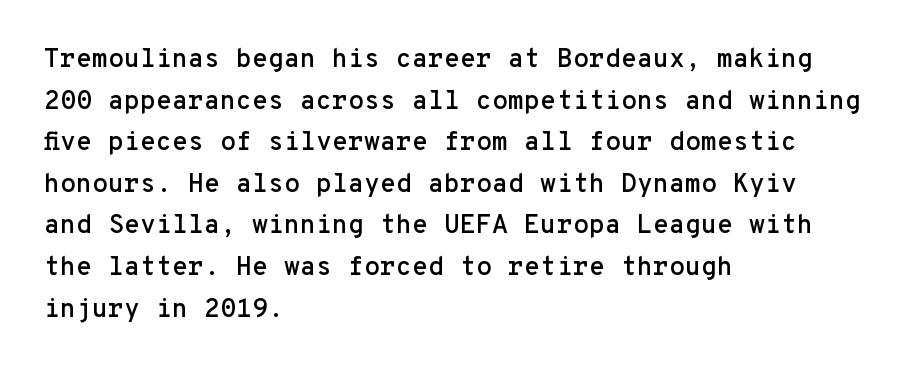
The glyphs are unaccompanied by any horizontal stroke below them. Nope, not italic — everything's standing straight. This sample keeps an unexceptional amount of space between lines. The lines are quadded left. Characters follow at the spacing the type designer built in.
